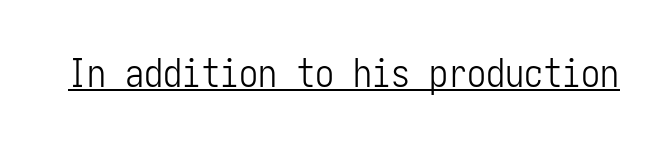
Q: Is the text bold? A: No.
Q: Is the text italic (slanted)? A: No, it is upright.
Q: Is the typeface a serif or a sans-serif typeface? A: Sans-serif.
Q: Is the text underlined? A: Yes.
Q: Is the spacing between letters normal or unusually wide? A: Normal.
Q: Width (condensed, normal, or wide)? A: Condensed.
Q: Stroke contrast? A: Low.
Q: x-height? A: Medium.
